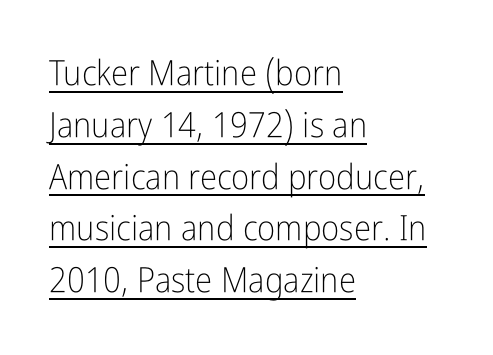
The image shows 35 px light, condensed sans-serif type, upright; set left-aligned, normal line spacing (1.48x), normal letter spacing, underlined; low stroke contrast and a medium x-height.
